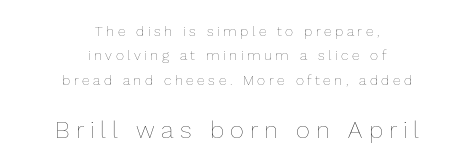
The image shows 24 px text type, upright; set centered, line spacing 1.75x, unusually wide letter spacing (+0.25 em), not underlined; the second (bottom) block is 1.71x larger.
